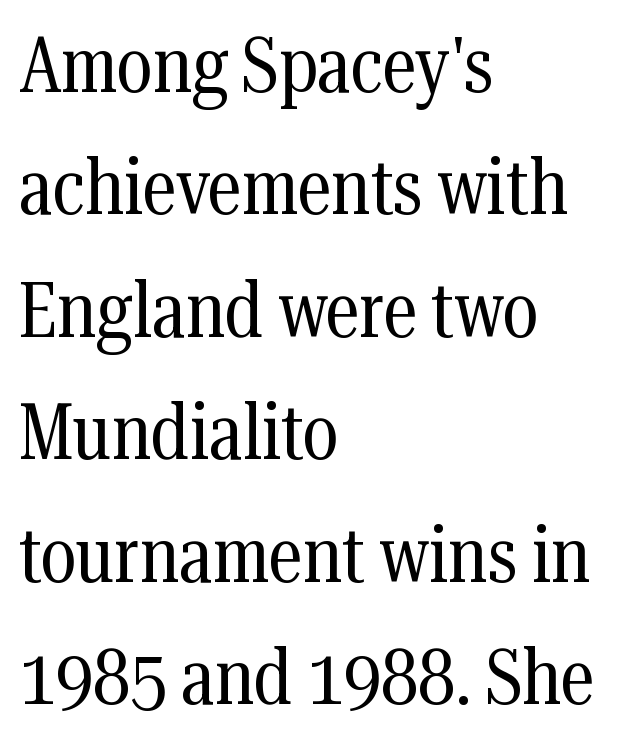
The passage shown is typeset with a serif family. How would I describe the line gaps? Plain and ordinary. Check the space under the baseline: it is left empty. Characters follow at the spacing the type designer built in. The lettering stays uniformly vertical, giving the passage a roman look. The typesetter chose a ragged-right arrangement here.
